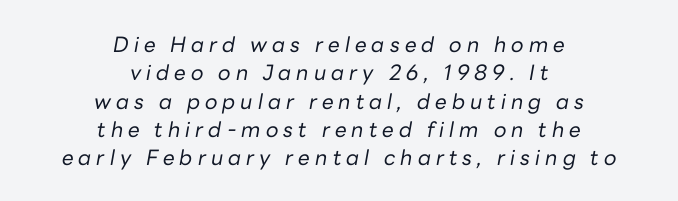
Q: Is the text bold? A: No.
Q: Is the text italic (slanted)? A: Yes, it leans right by about 10 degrees.
Q: Is the text underlined? A: No.
Q: How is the paragraph aligned? A: Centered.
Q: Is the spacing between letters normal or unusually wide? A: Unusually wide.
Q: Is the spacing between lines tight, normal or loose? A: Normal.
